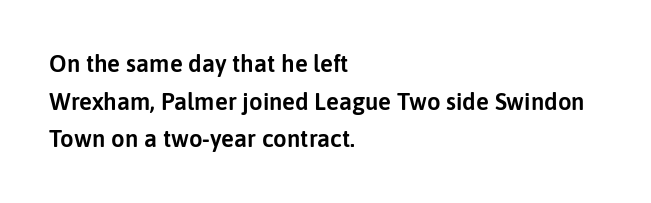
The image shows 24 px text type, upright; set left-aligned, normal line spacing (1.57x), normal letter spacing, not underlined.
